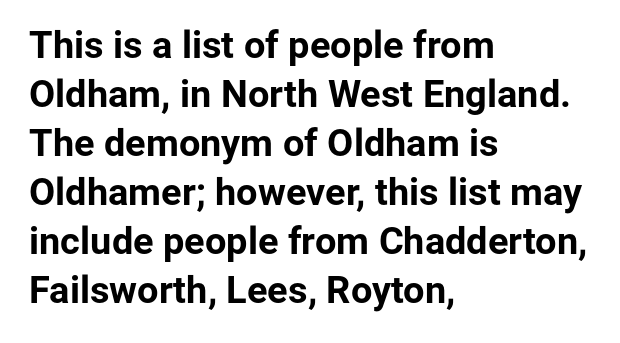
The letters stand upright; this is a roman face. These lines stack with their left ends in a neat column. Reading down the column, the eye jumps a familiar distance to each next line. A typesetter would call this proportional, since set widths differ per character.
